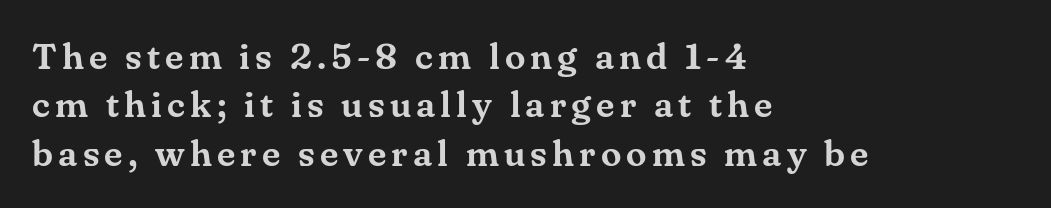
The image shows 37 px serif type, upright; set left-aligned, normal line spacing (1.31x), not underlined; medium stroke contrast and a small x-height.
